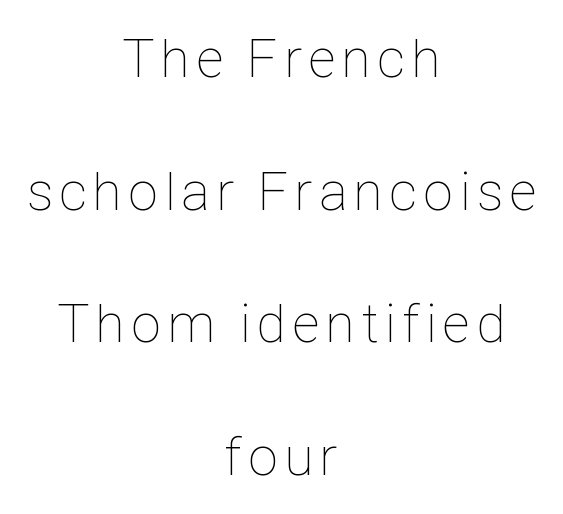
A light-to-regular cut is what we see here. It's the straight-up-and-down kind of type. The passage is arranged like a title page — every line centered. The glyphs are unaccompanied by any horizontal stroke below them.
